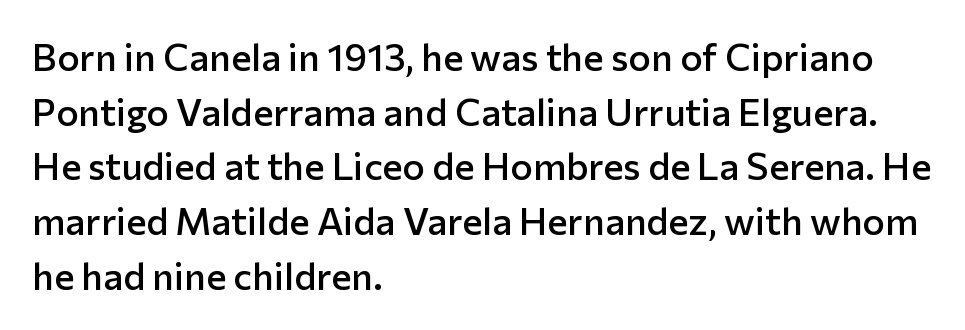
{"serif": "no", "italic": "no", "bold": "semi", "weight": "semibold", "width": "normal", "stroke_contrast": "low", "x_height": "medium", "monospaced": "no", "underline": "no", "align": "left", "line_spacing": "normal", "line_spacing_ratio": 1.44, "letter_spacing": "normal", "letter_spacing_em": 0.0, "glyph_px": 38}
